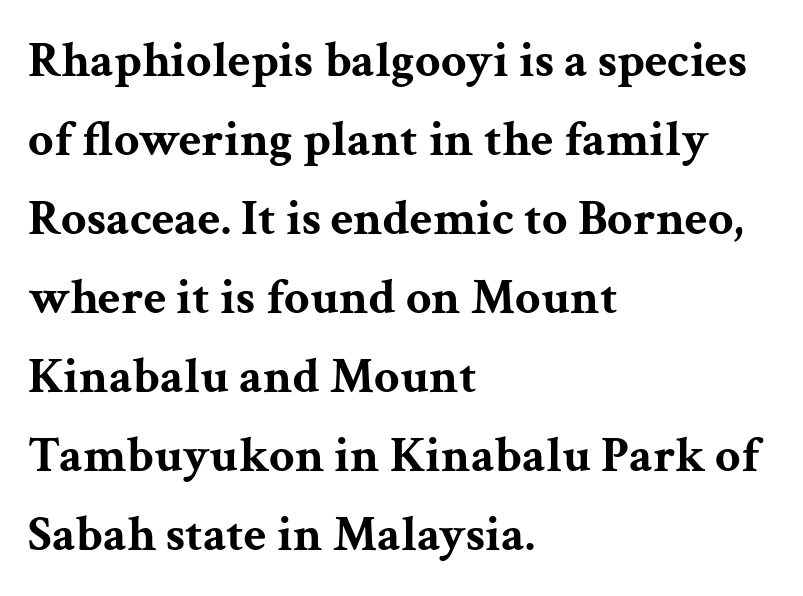
The image shows 50 px bold, wide serif type, upright; set left-aligned, normal line spacing (1.58x), normal letter spacing, not underlined; medium stroke contrast and a medium x-height.
